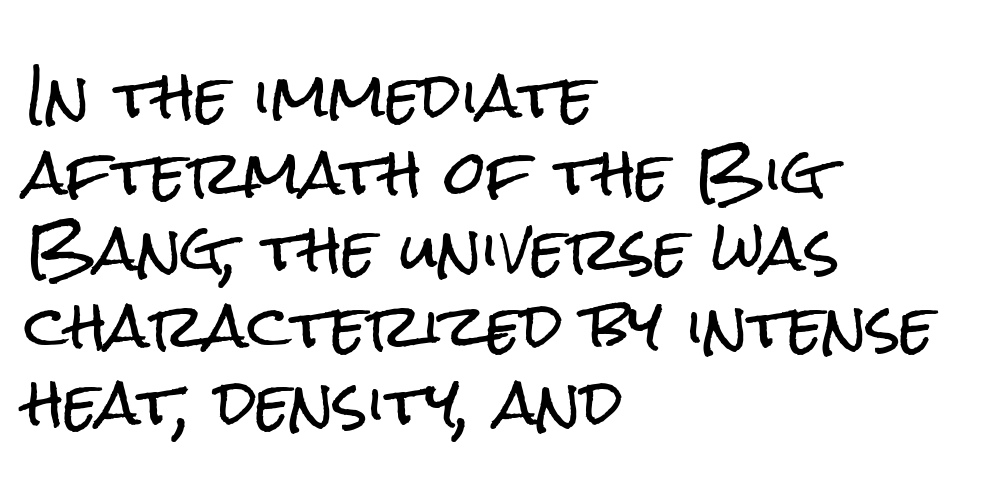
{"serif": "no", "italic": "no", "width": "condensed", "stroke_contrast": "low", "x_height": "medium", "monospaced": "no", "underline": "no", "align": "left", "line_spacing": "normal", "line_spacing_ratio": 1.3, "letter_spacing": "normal", "letter_spacing_em": 0.0, "glyph_px": 59}
